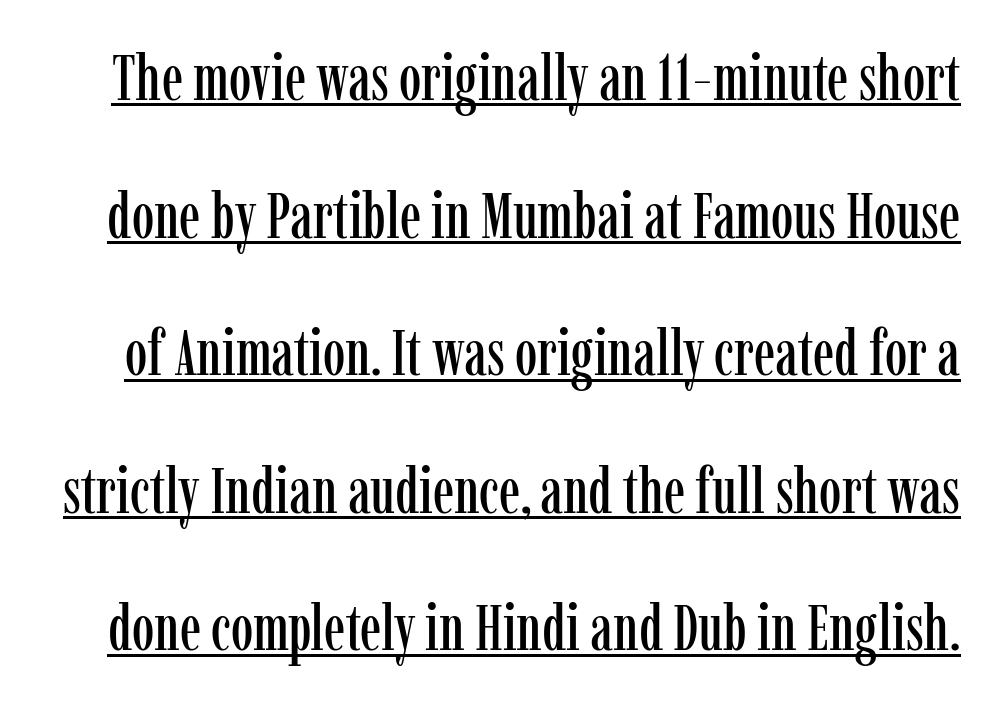
A typesetter would call this proportional, since set widths differ per character. This rendering employs a face with finishing strokes, i.e., a serif. Posture: upright roman. This sample carries an underscore along the baseline area.
